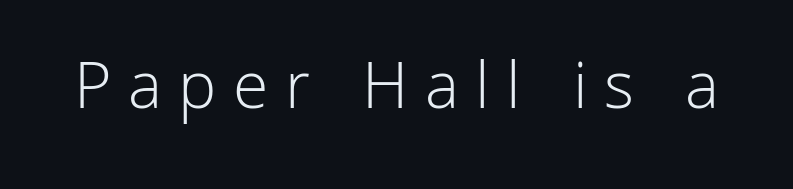
Q: Is the text bold? A: No.
Q: Is the text italic (slanted)? A: No, it is upright.
Q: Is the typeface a serif or a sans-serif typeface? A: Sans-serif.
Q: Is the text underlined? A: No.
Q: Is the spacing between letters normal or unusually wide? A: Unusually wide.
Q: Width (condensed, normal, or wide)? A: Normal.
Q: Stroke contrast? A: Low.
Q: x-height? A: Medium.
Q: Monospaced? A: No.
